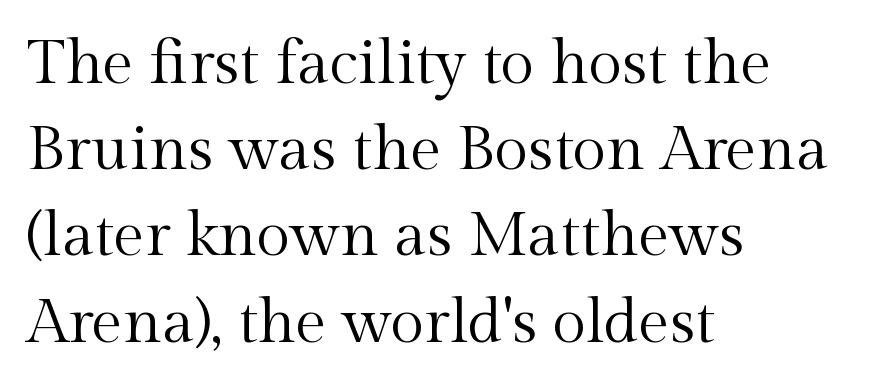
The axis of the letterforms is exactly vertical. The face looks like a standard text weight, possibly lighter. The glyphs are unaccompanied by any horizontal stroke below them. What stands out about the letter spacing? Nothing — it is the standard amount. Visually the block forms a straight wall on the left and a jagged coastline on the right.
